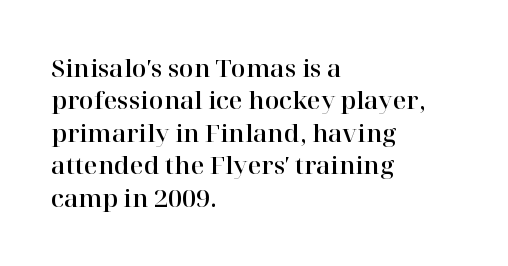
Q: Is the text italic (slanted)? A: No, it is upright.
Q: Is the text underlined? A: No.
Q: How is the paragraph aligned? A: Left-aligned.
Q: Is the spacing between letters normal or unusually wide? A: Normal.
Q: Is the spacing between lines tight, normal or loose? A: Normal.
